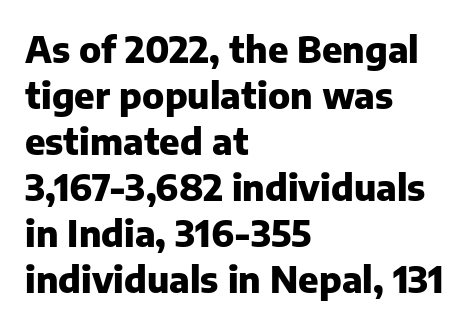
Letters rest on an invisible, unmarked baseline. Each letter keeps its own natural width here, so spacing adapts to shape. Check where the strokes stop: nothing finishes them off — pure sans. The passage shown stacks its lines at a standard gap. Leftover space on each line is placed entirely after the last word. Unlike italic type, these characters show no tilt at all.
